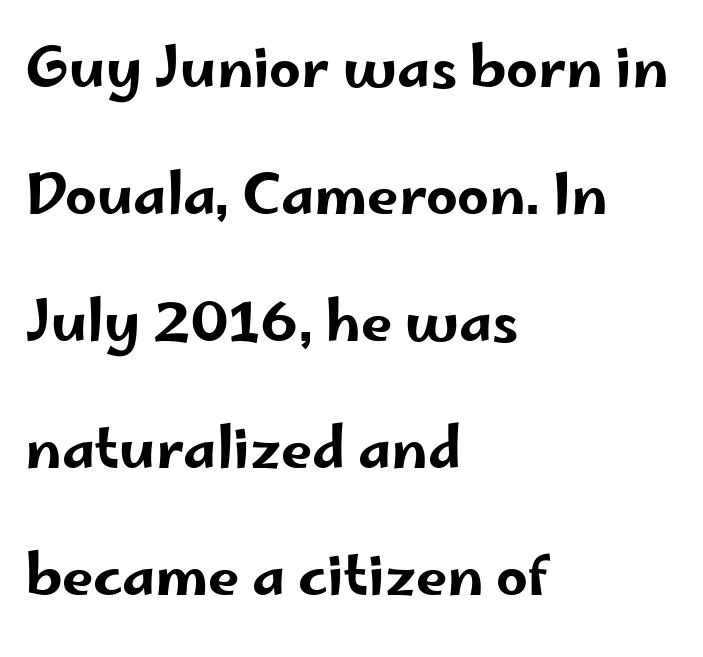
Quick note: underline off. The passage shown is typed in a proportional face where columns would drift. Every character sits straight up, as roman type does. Font category for this specimen: sans-serif. Baseline-to-baseline distance is far greater than the letter height.
